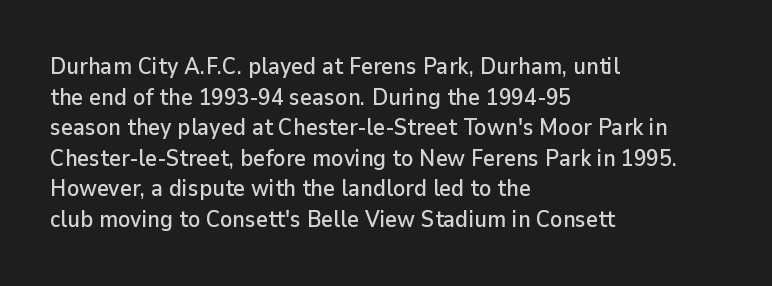
The image shows 23 px text type, upright; set left-aligned, normal line spacing (1.33x), normal letter spacing, not underlined.
